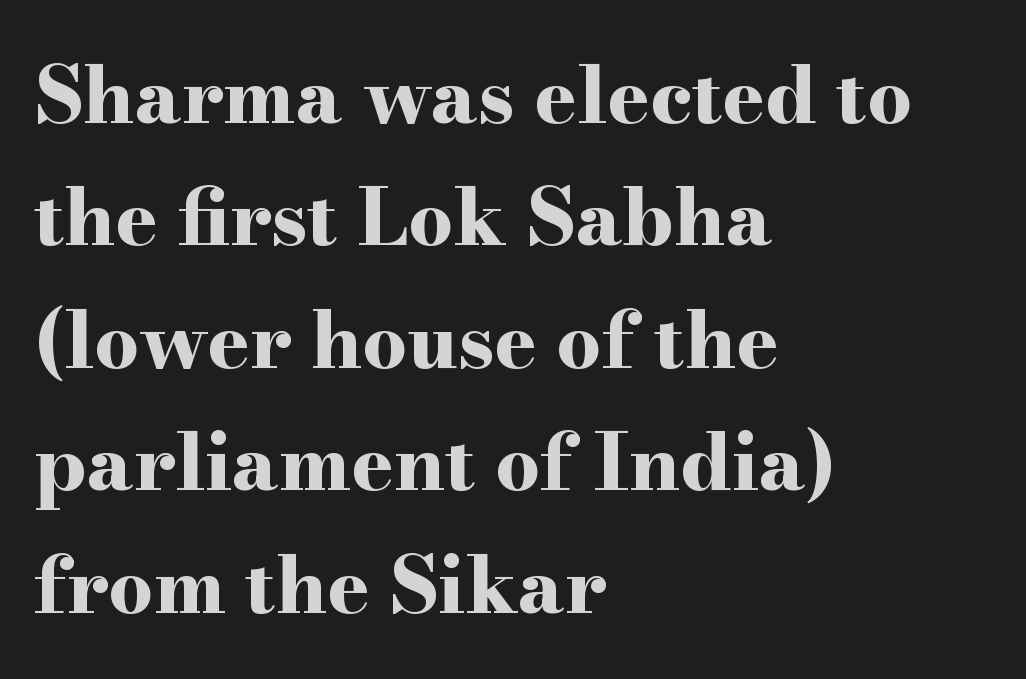
Q: Is the text bold? A: Yes.
Q: Is the text italic (slanted)? A: No, it is upright.
Q: Is the typeface a serif or a sans-serif typeface? A: Serif.
Q: Is the text underlined? A: No.
Q: How is the paragraph aligned? A: Left-aligned.
Q: Is the spacing between letters normal or unusually wide? A: Normal.
Q: Is the spacing between lines tight, normal or loose? A: Normal.
Q: Width (condensed, normal, or wide)? A: Wide.
Q: Stroke contrast? A: High.
Q: x-height? A: Small.
Q: Monospaced? A: No.
